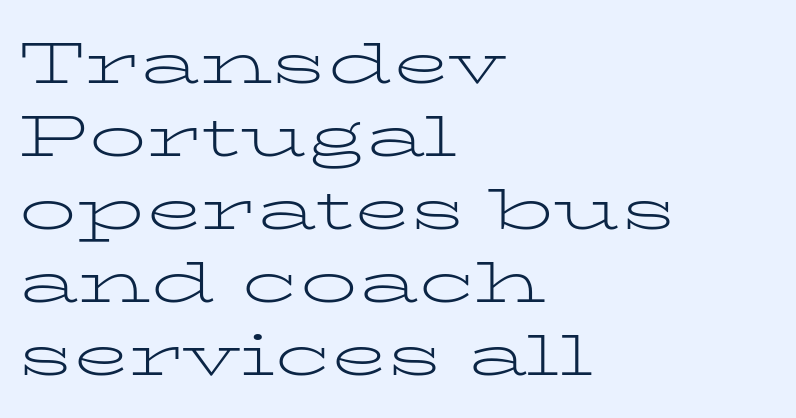
{"serif": "yes", "italic": "no", "bold": "no", "weight": "light", "width": "wide", "stroke_contrast": "low", "x_height": "medium", "monospaced": "no", "underline": "no", "align": "left", "line_spacing": "normal", "line_spacing_ratio": 1.28, "letter_spacing": "normal", "letter_spacing_em": 0.0, "glyph_px": 57}
